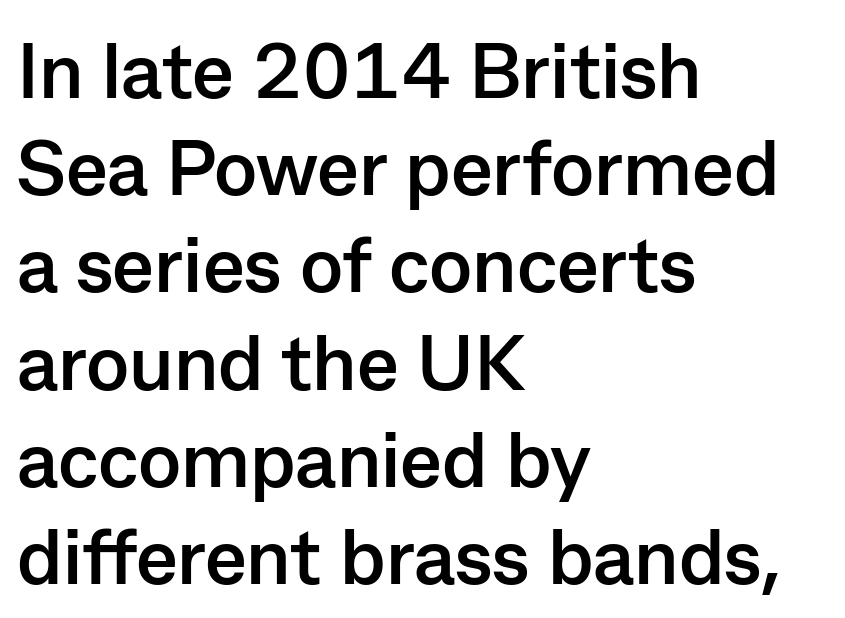
Spacing verdict: proportional, widths tailored to each character. The setting favours the left margin, as ordinary paragraphs usually do. The text was rendered using a sans face with plain stroke endings. These lines were composed using upright roman letters. Type without underlining.
